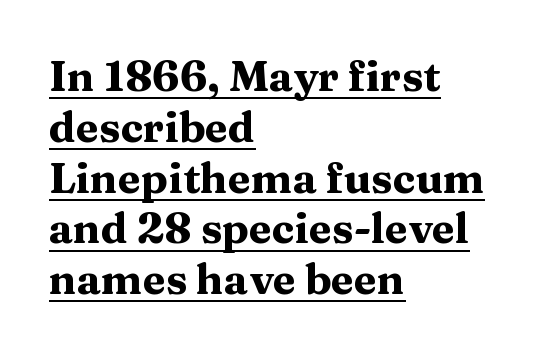
The image shows 42 px heavy, wide serif type, upright; set left-aligned, line spacing 1.21x, normal letter spacing, underlined; medium stroke contrast and a medium x-height.
